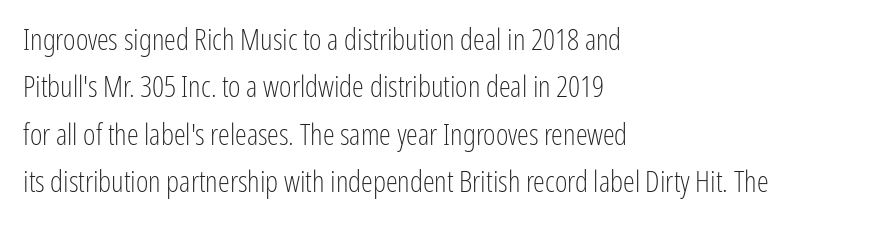
{"serif": "no", "italic": "no", "bold": "no", "weight": "light", "width": "condensed", "stroke_contrast": "low", "x_height": "medium", "monospaced": "no", "underline": "no", "align": "left", "line_spacing": "normal", "line_spacing_ratio": 1.58, "letter_spacing": "normal", "letter_spacing_em": 0.0, "glyph_px": 30}
